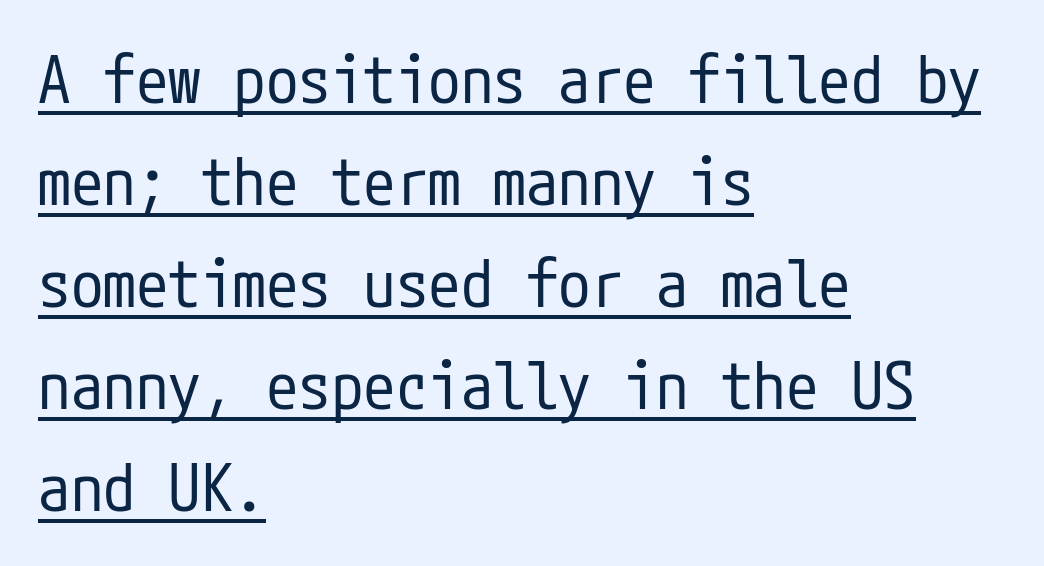
The lines are quadded left. Is there an underline? Yes — a line sits under the letters. Style check: upright. Here the glyphs are tracked normally, forming tight word shapes. The font family rendered here belongs to the sans-serif group. No extra ink here — the face is not bold.
